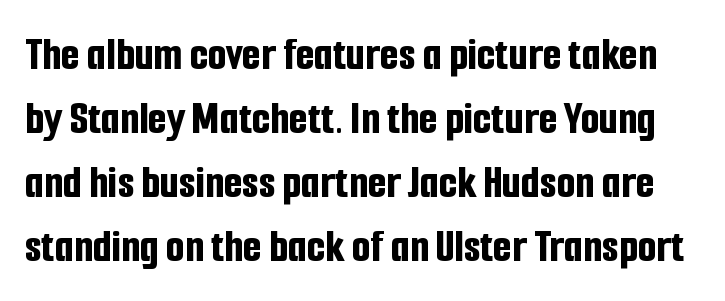
The font's upright variant was chosen for this text. The passage shown stacks its lines at a standard gap. Spacing between characters is what you'd get straight out of the box. Is this a fixed-width face? No — the glyphs have proportional, varying widths. Letterform terminals end flat and unadorned throughout the passage. Check under the words: just untouched page.
